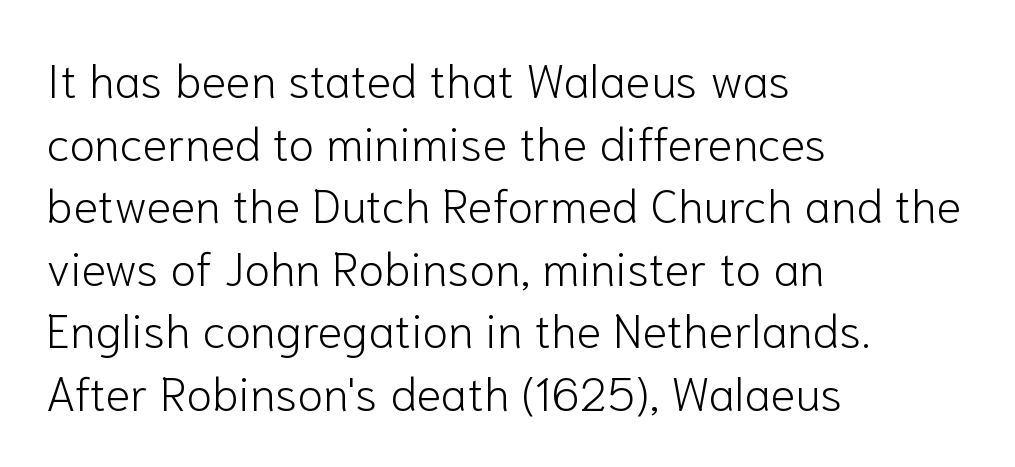
Bold? No — there's no thickening of the strokes. Quick note: underline off. Whoever set this chose a conventional vertical rhythm. The font family rendered here belongs to the sans-serif group. All the whitespace from short lines collects on the right. Tall strokes in this sample are plumb rather than angled.
